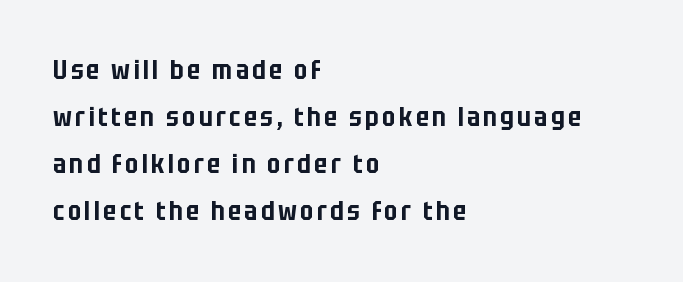
The rag falls on the right side of this text block. Bare-footed words on every line. Every stem runs plumb, perpendicular to the baseline.
